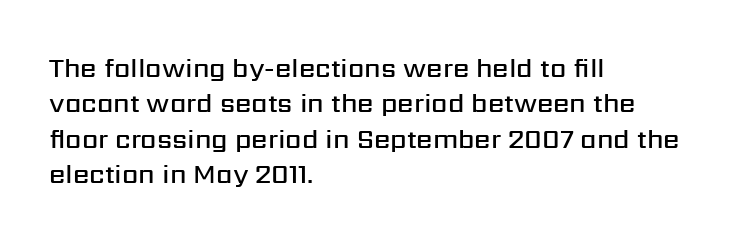
Q: Is the text bold? A: Semi-bold.
Q: Is the text italic (slanted)? A: No, it is upright.
Q: Is the text underlined? A: No.
Q: How is the paragraph aligned? A: Left-aligned.
Q: Is the spacing between letters normal or unusually wide? A: Normal.
Q: Is the spacing between lines tight, normal or loose? A: Normal.
